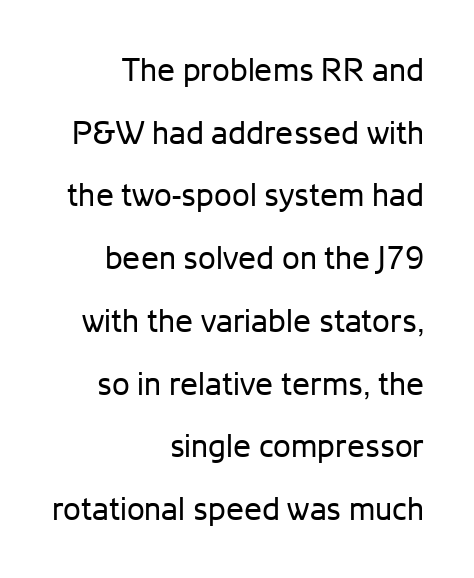
Q: Is the text bold? A: No.
Q: Is the text italic (slanted)? A: No, it is upright.
Q: Is the typeface a serif or a sans-serif typeface? A: Sans-serif.
Q: Is the text underlined? A: No.
Q: How is the paragraph aligned? A: Right-aligned.
Q: Is the spacing between letters normal or unusually wide? A: Normal.
Q: Is the spacing between lines tight, normal or loose? A: Loose.
Q: Width (condensed, normal, or wide)? A: Normal.
Q: Stroke contrast? A: Low.
Q: x-height? A: Medium.
Q: Monospaced? A: No.
